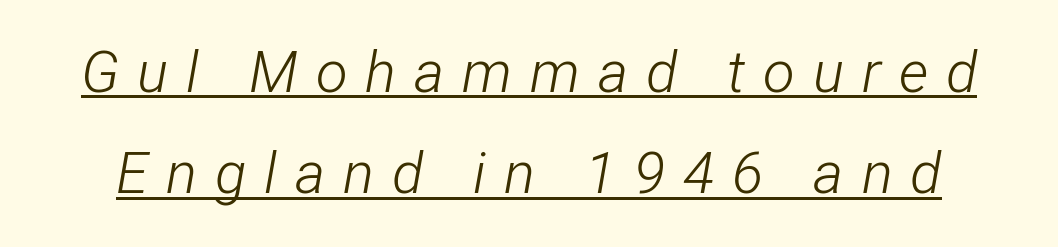
Compared with typical body copy, the letter spacing here is much looser. A quiet, ordinary-to-light weight characterises the typeface. Underlined type. Here the designer chose a conventional face with non-uniform glyph widths. Slant detected: the letters are inclined.
